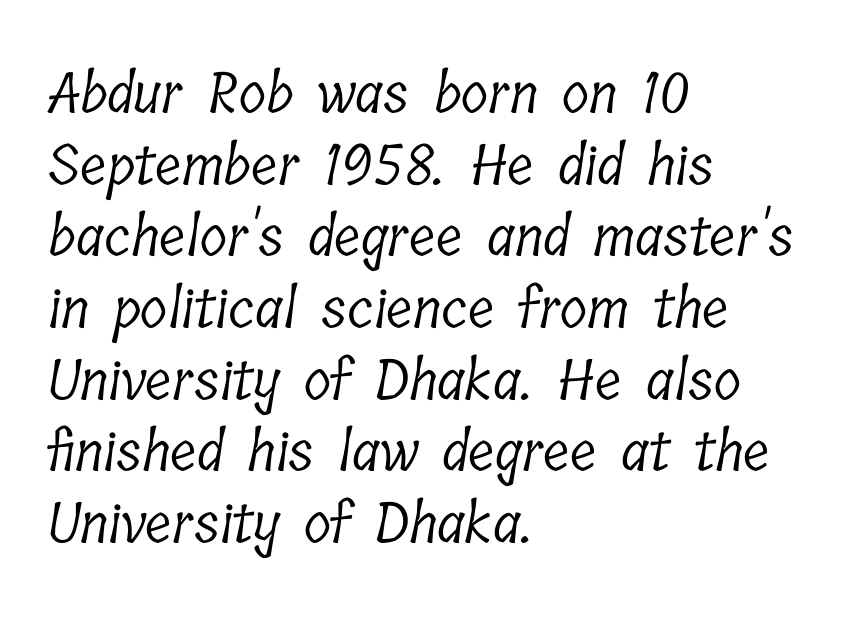
Beneath every word, the page is bare. Think of a printed novel: that variable character pitch is what you see here. Reading down the block, your eye returns to a fixed left position each line. In terms of letterspacing, this is plain default setting.
